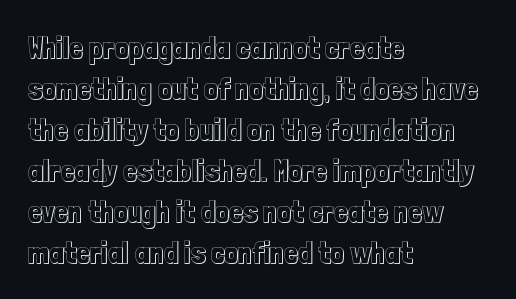
Q: Is the text italic (slanted)? A: No, it is upright.
Q: Is the text underlined? A: No.
Q: How is the paragraph aligned? A: Left-aligned.
Q: Is the spacing between letters normal or unusually wide? A: Normal.
Q: Is the spacing between lines tight, normal or loose? A: Normal.
Q: Width (condensed, normal, or wide)? A: Condensed.
Q: x-height? A: Medium.
Q: Monospaced? A: No.
